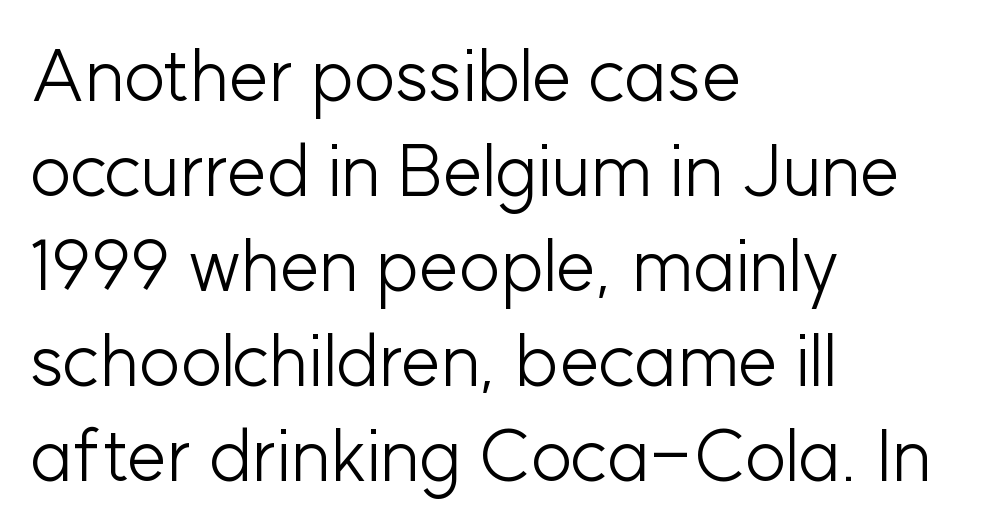
The image shows 72 px light sans-serif type, upright; set left-aligned, normal line spacing (1.32x), normal letter spacing, not underlined; low stroke contrast and a medium x-height.
